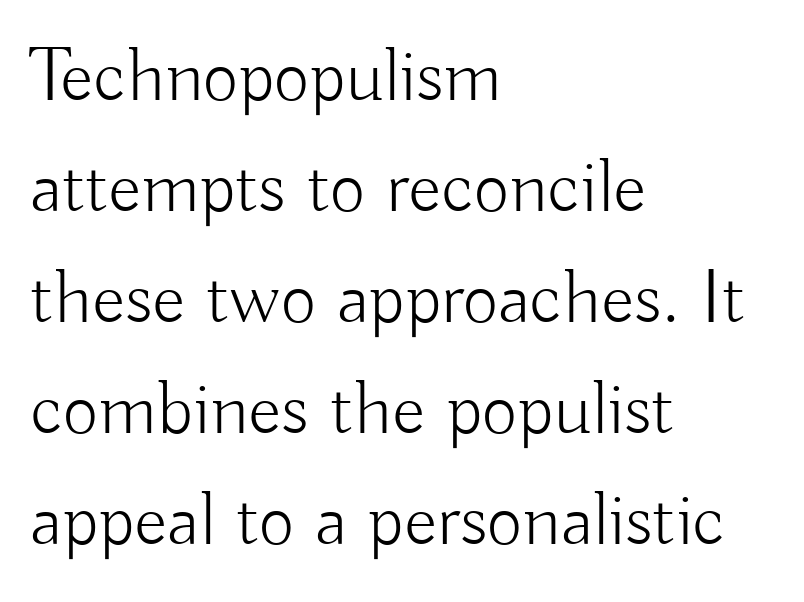
{"serif": "no", "italic": "no", "bold": "no", "weight": "light", "width": "normal", "stroke_contrast": "low", "x_height": "small", "monospaced": "no", "underline": "no", "align": "left", "line_spacing": "normal", "line_spacing_ratio": 1.44, "letter_spacing": "normal", "letter_spacing_em": 0.0, "glyph_px": 77}
